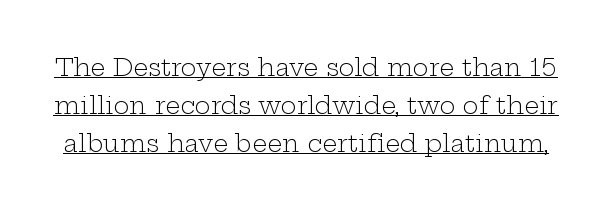
The image shows 24 px text type, upright; set normal line spacing (1.58x), normal letter spacing, underlined.
